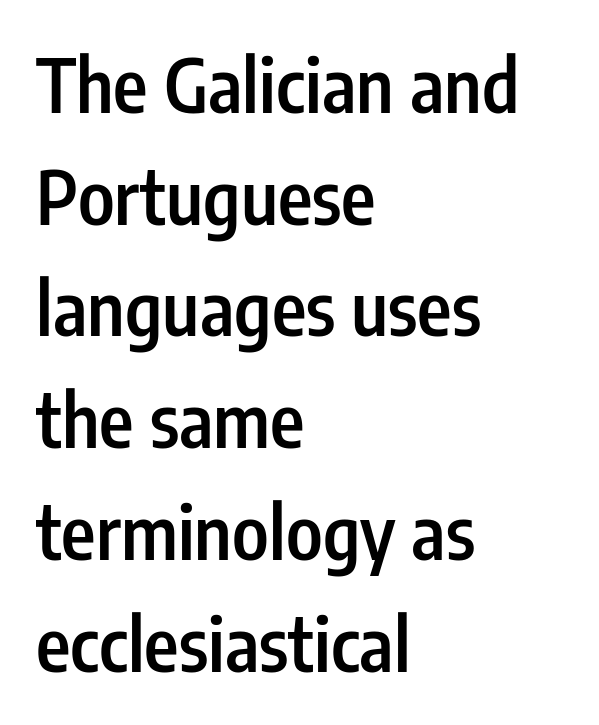
Q: Is the text bold? A: Semi-bold.
Q: Is the text italic (slanted)? A: No, it is upright.
Q: Is the typeface a serif or a sans-serif typeface? A: Sans-serif.
Q: Is the text underlined? A: No.
Q: How is the paragraph aligned? A: Left-aligned.
Q: Is the spacing between letters normal or unusually wide? A: Normal.
Q: Is the spacing between lines tight, normal or loose? A: Normal.
Q: Width (condensed, normal, or wide)? A: Condensed.
Q: Stroke contrast? A: Low.
Q: x-height? A: Medium.
Q: Monospaced? A: No.
